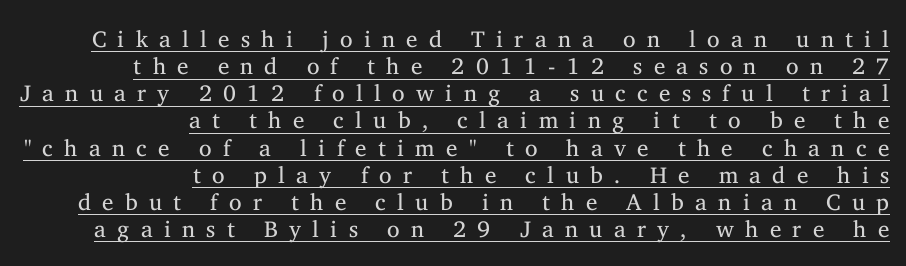
{"italic": "no", "bold": "no", "underline": "yes", "align": "right", "line_spacing_ratio": 1.18, "letter_spacing": "wide", "letter_spacing_em": 0.49, "glyph_px": 23}
